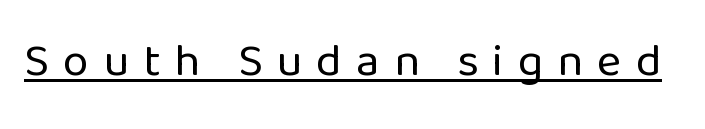
Looks like someone drew a line under every word here. In terms of letterform style, serifs are entirely absent. Posture: upright roman. Short note: letters widely spaced. Stems here are at most as thick as an everyday book face. Each letter keeps its own natural width here, so spacing adapts to shape.
